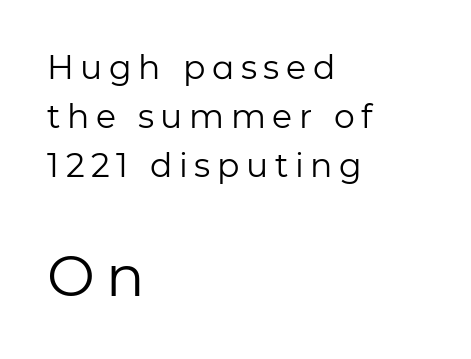
Evenly set lines give the paragraph a standard silhouette. Observe the wide spacing: letters keep a clear distance from each other. Lines of text with bare space underneath. Ink coverage per letter is moderate at most. Are there feet on the stems? There aren't — it's a sans. When letters stand straight like this, we call the style roman or upright.
